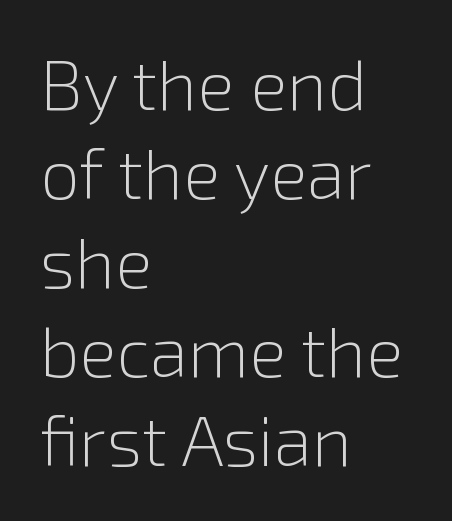
Each row of text sits above clean, open space. Is this a sans? Yes — the strokes have no serifs. Casual observation: everything's shoved over to the left. Looks like regular typesetting: each glyph gets only the width it needs. Notice how descenders clear the ascenders below comfortably — that's standard leading.
